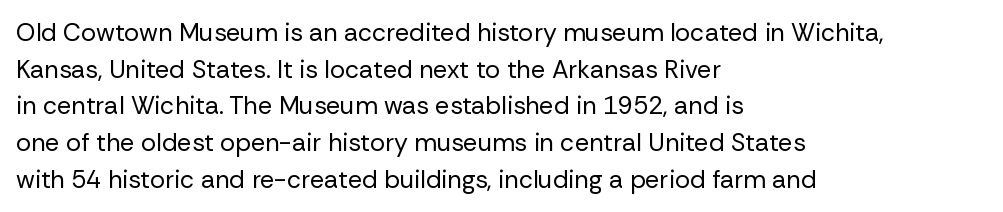
Weight: in the light-to-regular range. In CSS terms this would be text-align: left. The letters stand straight up with perfectly vertical stems. Each new line begins a customary step beneath the previous one. Characters follow at the spacing the type designer built in.
